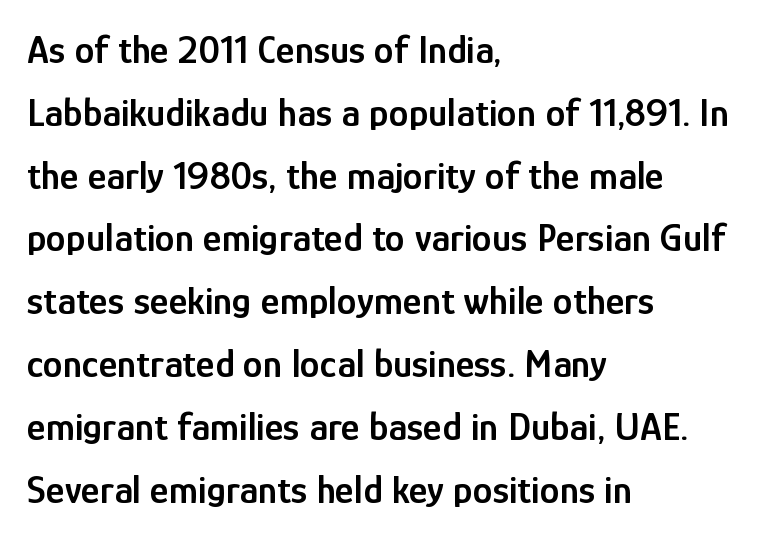
Unlike a traditional serif, this face leaves its strokes unadorned. The letters advance in unequal steps, a hallmark of proportional type. Underline: absent. Is there any slant? The stems are plumb.
